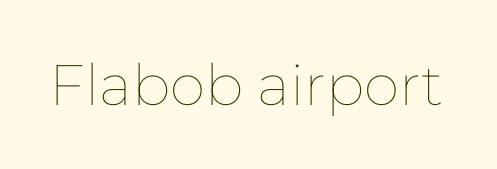
{"italic": "no", "bold": "no", "weight": "thin", "width": "normal", "stroke_contrast": "low", "x_height": "medium", "monospaced": "no", "underline": "no", "letter_spacing": "normal", "letter_spacing_em": 0.0, "glyph_px": 57}
